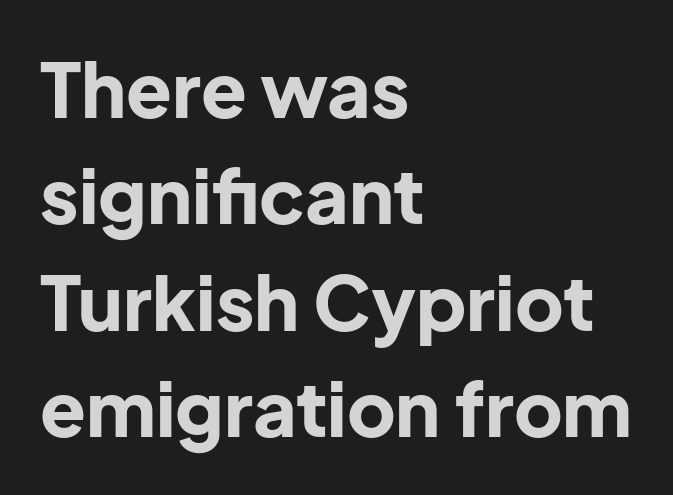
Q: Is the text bold? A: Yes.
Q: Is the text italic (slanted)? A: No, it is upright.
Q: Is the typeface a serif or a sans-serif typeface? A: Sans-serif.
Q: Is the text underlined? A: No.
Q: How is the paragraph aligned? A: Left-aligned.
Q: Is the spacing between letters normal or unusually wide? A: Normal.
Q: Is the spacing between lines tight, normal or loose? A: Normal.
Q: Width (condensed, normal, or wide)? A: Normal.
Q: Stroke contrast? A: Low.
Q: x-height? A: Medium.
Q: Monospaced? A: No.
